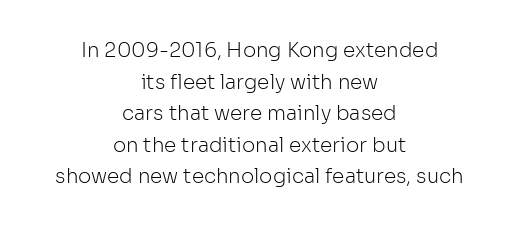
{"italic": "no", "bold": "no", "underline": "no", "align": "center", "line_spacing": "normal", "line_spacing_ratio": 1.58, "letter_spacing": "normal", "letter_spacing_em": 0.0, "glyph_px": 20}
